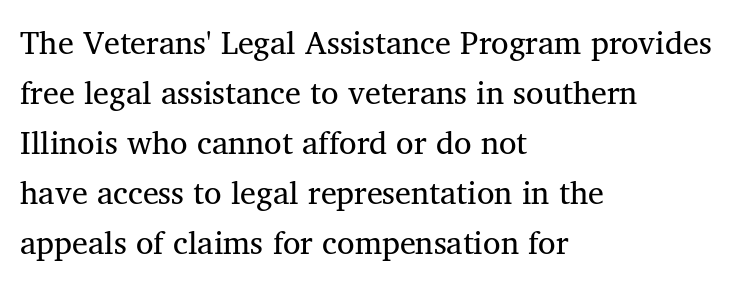
{"serif": "yes", "width": "normal", "stroke_contrast": "medium", "x_height": "medium", "monospaced": "no", "underline": "no", "align": "left", "line_spacing": "normal", "line_spacing_ratio": 1.56, "letter_spacing": "normal", "letter_spacing_em": 0.0, "glyph_px": 32}
